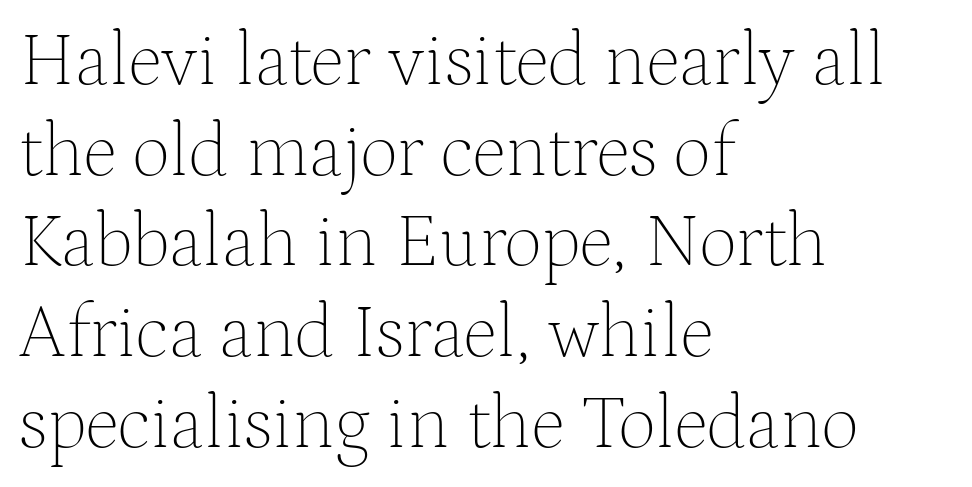
{"serif": "yes", "italic": "no", "bold": "no", "weight": "thin", "width": "normal", "stroke_contrast": "medium", "x_height": "medium", "monospaced": "no", "underline": "no", "align": "left", "line_spacing_ratio": 1.21, "letter_spacing": "normal", "letter_spacing_em": 0.0, "glyph_px": 75}
